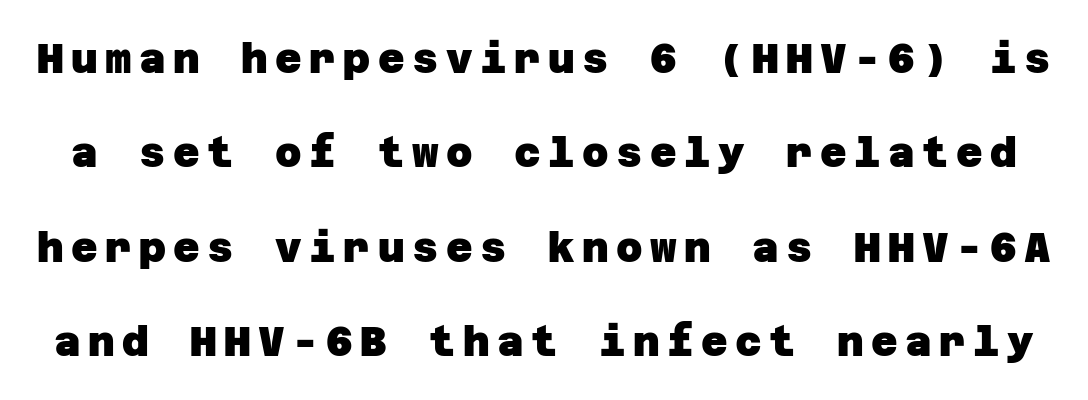
Only glyphs here, with clear space below each row. In terms of weight, the rendering is a true, heavy bold. These lines are composed in type without serifs. Vertical spacing — loose.
